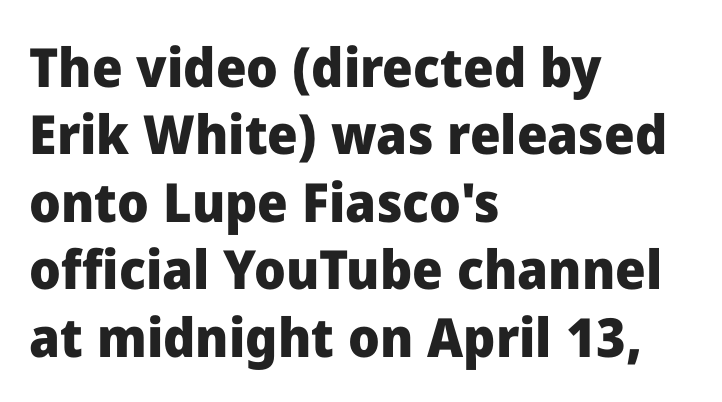
Q: Is the text bold? A: Yes.
Q: Is the text italic (slanted)? A: No, it is upright.
Q: Is the typeface a serif or a sans-serif typeface? A: Sans-serif.
Q: Is the text underlined? A: No.
Q: How is the paragraph aligned? A: Left-aligned.
Q: Is the spacing between letters normal or unusually wide? A: Normal.
Q: Is the spacing between lines tight, normal or loose? A: Normal.
Q: Width (condensed, normal, or wide)? A: Normal.
Q: Stroke contrast? A: Low.
Q: x-height? A: Medium.
Q: Monospaced? A: No.
